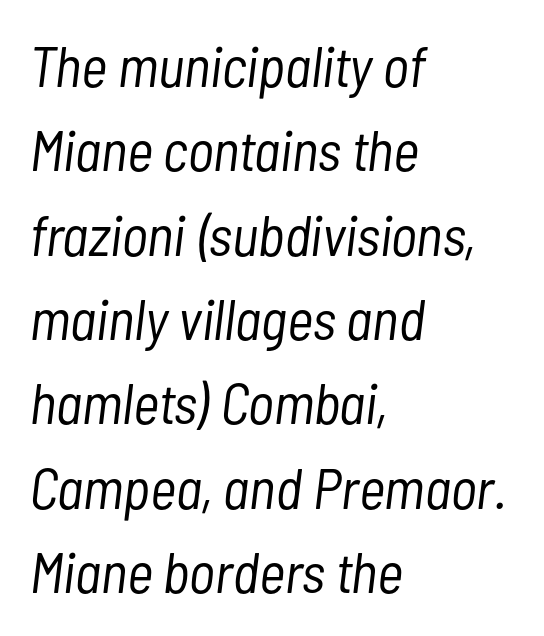
Q: Is the text bold? A: No.
Q: Is the text italic (slanted)? A: Yes, it leans right by about 7 degrees.
Q: Is the text underlined? A: No.
Q: How is the paragraph aligned? A: Left-aligned.
Q: Is the spacing between letters normal or unusually wide? A: Normal.
Q: Is the spacing between lines tight, normal or loose? A: Normal.
Q: Width (condensed, normal, or wide)? A: Condensed.
Q: Stroke contrast? A: Low.
Q: x-height? A: Medium.
Q: Monospaced? A: No.
